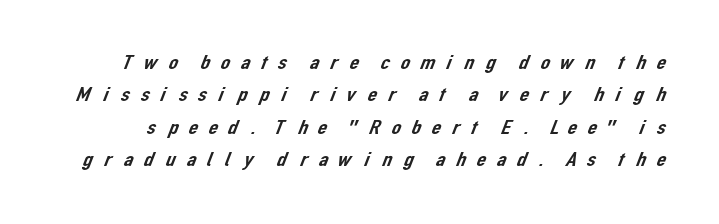
The image shows 21 px text type; set normal line spacing (1.54x), unusually wide letter spacing (+0.4 em), not underlined.
